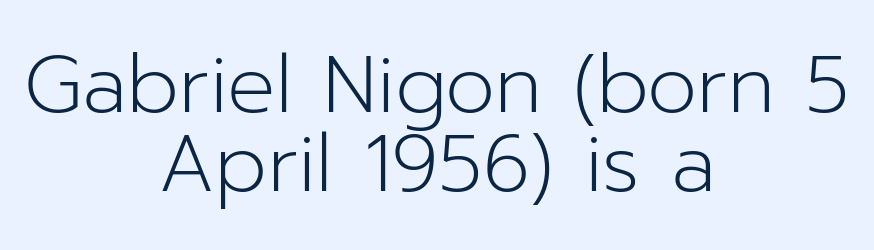
The image shows 80 px light sans-serif type, upright; set centered, tight line spacing (0.99x), normal letter spacing, not underlined; low stroke contrast and a medium x-height.
